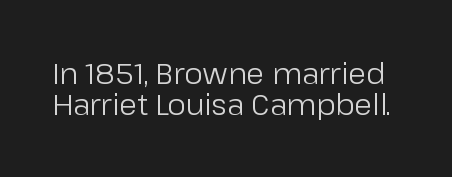
The image shows 29 px regular-weight sans-serif type, upright; set tight line spacing (1.08x), normal letter spacing, not underlined; low stroke contrast and a medium x-height.
